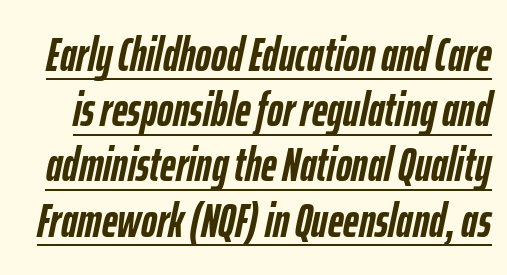
The image shows 48 px semibold, condensed type, italic (leaning right); set tight line spacing (1.15x), normal letter spacing, underlined; low stroke contrast and a medium x-height.
